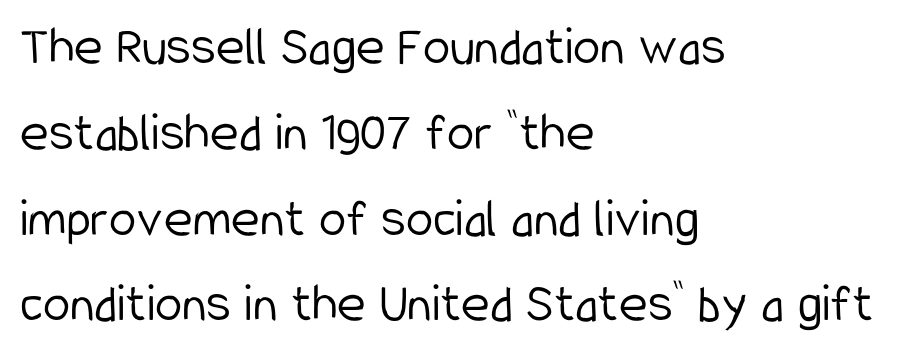
Q: Is the text bold? A: No.
Q: Is the text italic (slanted)? A: No, it is upright.
Q: Is the typeface a serif or a sans-serif typeface? A: Sans-serif.
Q: Is the text underlined? A: No.
Q: How is the paragraph aligned? A: Left-aligned.
Q: Is the spacing between letters normal or unusually wide? A: Normal.
Q: Is the spacing between lines tight, normal or loose? A: Normal.
Q: Width (condensed, normal, or wide)? A: Condensed.
Q: Stroke contrast? A: Low.
Q: x-height? A: Medium.
Q: Monospaced? A: No.
